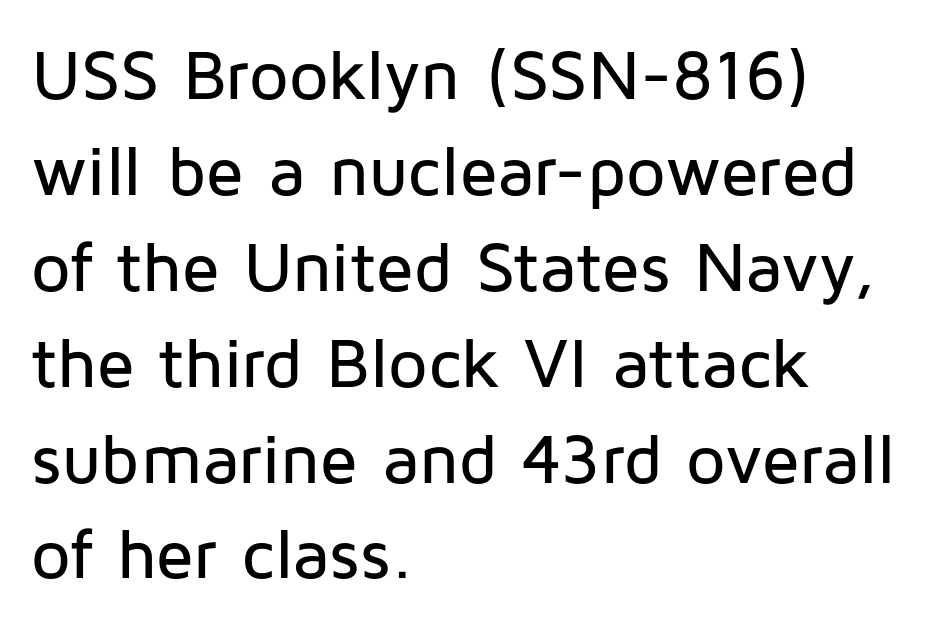
Q: Is the text italic (slanted)? A: No, it is upright.
Q: Is the typeface a serif or a sans-serif typeface? A: Sans-serif.
Q: Is the text underlined? A: No.
Q: How is the paragraph aligned? A: Left-aligned.
Q: Is the spacing between letters normal or unusually wide? A: Normal.
Q: Is the spacing between lines tight, normal or loose? A: Normal.
Q: Width (condensed, normal, or wide)? A: Normal.
Q: Stroke contrast? A: Low.
Q: x-height? A: Medium.
Q: Monospaced? A: No.
